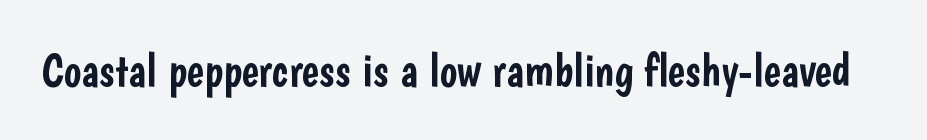
Q: Is the text italic (slanted)? A: No, it is upright.
Q: Is the typeface a serif or a sans-serif typeface? A: Sans-serif.
Q: Is the text underlined? A: No.
Q: Is the spacing between letters normal or unusually wide? A: Normal.
Q: Width (condensed, normal, or wide)? A: Condensed.
Q: Stroke contrast? A: Low.
Q: x-height? A: Medium.
Q: Monospaced? A: No.
